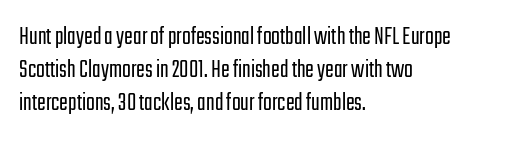
Q: Is the text bold? A: No.
Q: Is the text italic (slanted)? A: No, it is upright.
Q: Is the text underlined? A: No.
Q: How is the paragraph aligned? A: Left-aligned.
Q: Is the spacing between letters normal or unusually wide? A: Normal.
Q: Is the spacing between lines tight, normal or loose? A: Normal.
